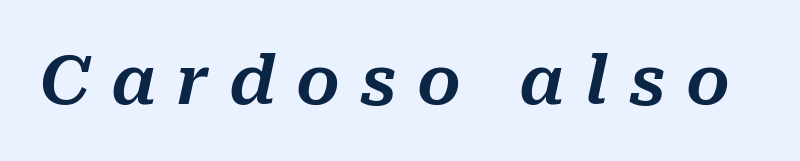
{"italic": "yes", "lean": "right", "slant_degrees": 10, "width": "normal", "stroke_contrast": "medium", "x_height": "medium", "monospaced": "no", "underline": "no", "letter_spacing": "wide", "letter_spacing_em": 0.3, "glyph_px": 68}
